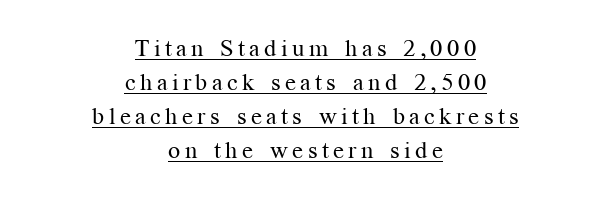
Q: Is the text bold? A: No.
Q: Is the text italic (slanted)? A: No, it is upright.
Q: Is the text underlined? A: Yes.
Q: How is the paragraph aligned? A: Centered.
Q: Is the spacing between lines tight, normal or loose? A: Normal.
